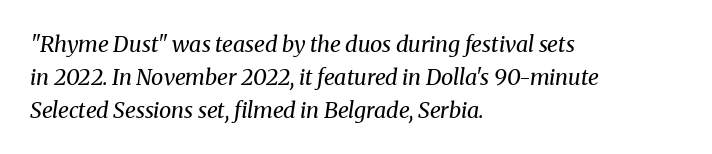
Q: Is the text bold? A: No.
Q: Is the text italic (slanted)? A: Yes, it leans right by about 8 degrees.
Q: Is the text underlined? A: No.
Q: How is the paragraph aligned? A: Left-aligned.
Q: Is the spacing between letters normal or unusually wide? A: Normal.
Q: Is the spacing between lines tight, normal or loose? A: Normal.
